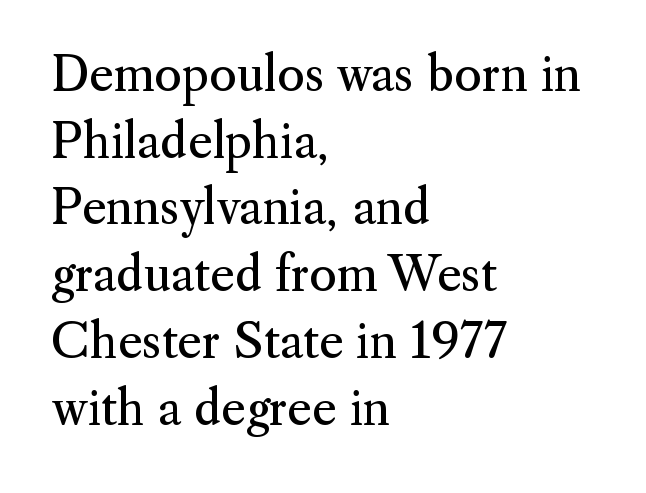
The image shows 47 px regular-weight serif type, upright; set left-aligned, normal line spacing (1.42x), normal letter spacing, not underlined; medium stroke contrast and a small x-height.
